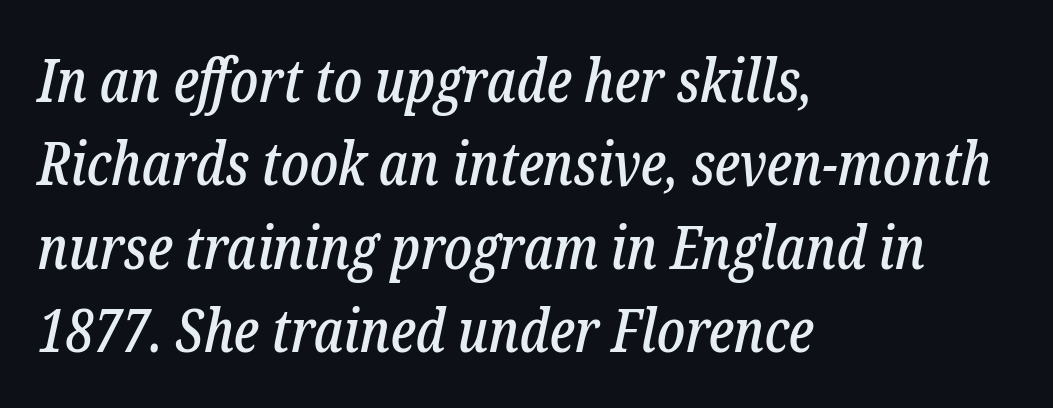
Little horizontal feet cap the strokes, marking this as serif type. Short note: letters normally spaced. Line starts are locked; line ends wander. A normal amount of white space separates one row of letters from the next.
